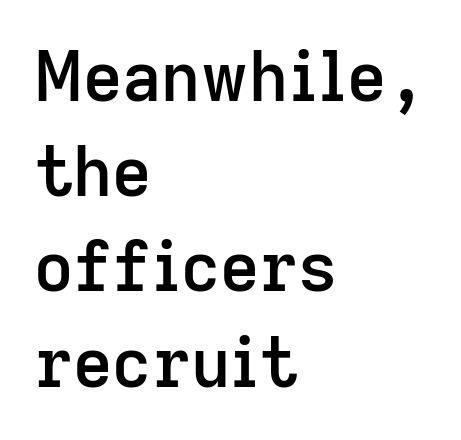
{"serif": "no", "italic": "no", "bold": "semi", "weight": "semibold", "width": "normal", "stroke_contrast": "low", "x_height": "medium", "monospaced": "no", "underline": "no", "align": "left", "line_spacing": "normal", "line_spacing_ratio": 1.4, "letter_spacing": "normal", "letter_spacing_em": 0.0, "glyph_px": 68}
